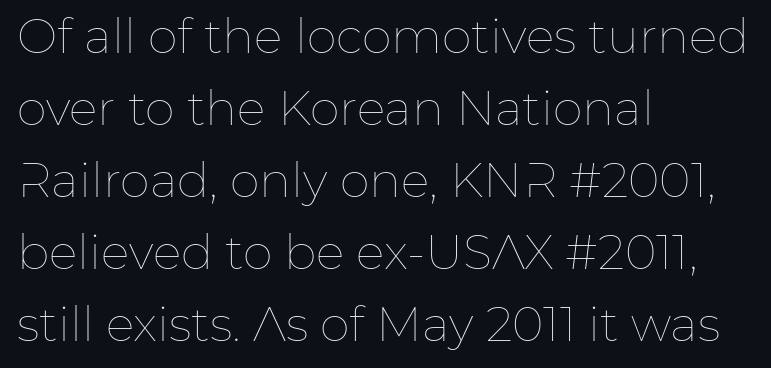
Q: Is the text bold? A: No.
Q: Is the text italic (slanted)? A: No, it is upright.
Q: Is the text underlined? A: No.
Q: How is the paragraph aligned? A: Left-aligned.
Q: Is the spacing between letters normal or unusually wide? A: Normal.
Q: Is the spacing between lines tight, normal or loose? A: Normal.
Q: Width (condensed, normal, or wide)? A: Normal.
Q: Stroke contrast? A: Low.
Q: x-height? A: Medium.
Q: Monospaced? A: No.
